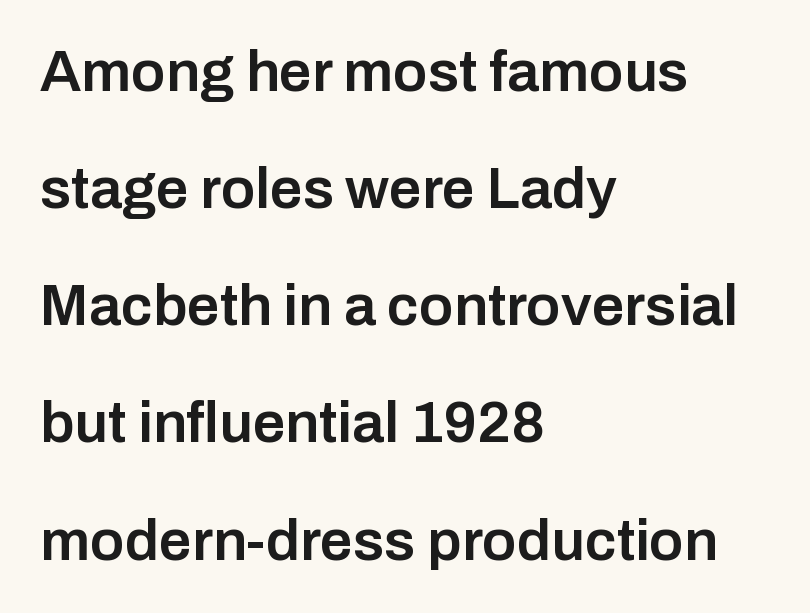
The image shows 58 px semibold sans-serif type, upright; set left-aligned, loose line spacing (2.02x), normal letter spacing, not underlined; low stroke contrast and a medium x-height.
